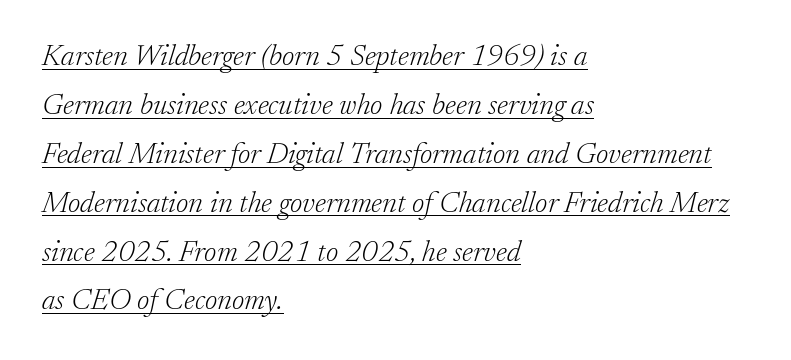
The text carries the slant typical of an italic or oblique font. This is not heavy type; no bold has been used. Visually the block forms a straight wall on the left and a jagged coastline on the right. A rule runs beneath these lines of type. Examine the stroke ends and you'll spot serifs.
